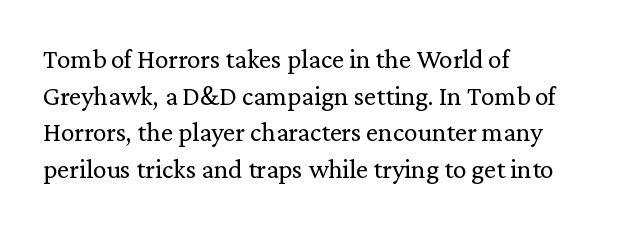
{"italic": "no", "bold": "no", "underline": "no", "align": "left", "line_spacing": "normal", "line_spacing_ratio": 1.36, "letter_spacing": "normal", "letter_spacing_em": 0.0, "glyph_px": 27}
